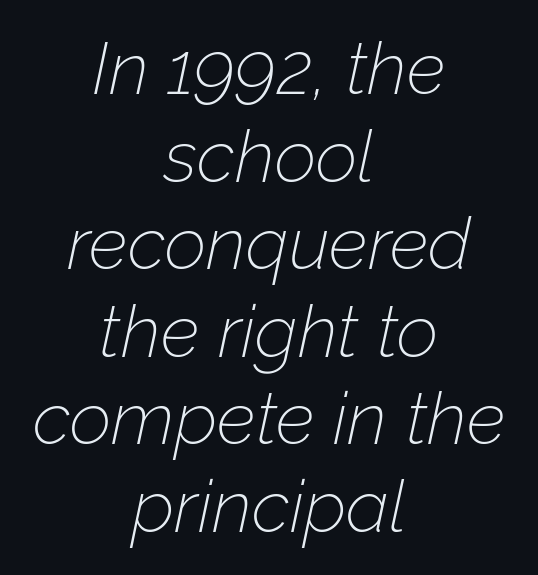
{"italic": "yes", "lean": "right", "slant_degrees": 12, "bold": "no", "weight": "thin", "width": "normal", "stroke_contrast": "low", "x_height": "medium", "monospaced": "no", "underline": "no", "align": "center", "line_spacing_ratio": 1.2, "letter_spacing": "normal", "letter_spacing_em": 0.0, "glyph_px": 73}
